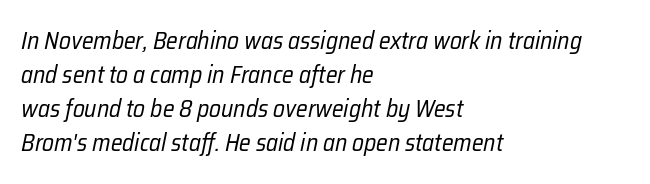
These lines stack with their left ends in a neat column. Default kerning and tracking; the words read as compact shapes. The space between consecutive lines is moderate. Underline: absent. The passage shown is not bold in any degree. Rendered with sloped, italic letterforms.
